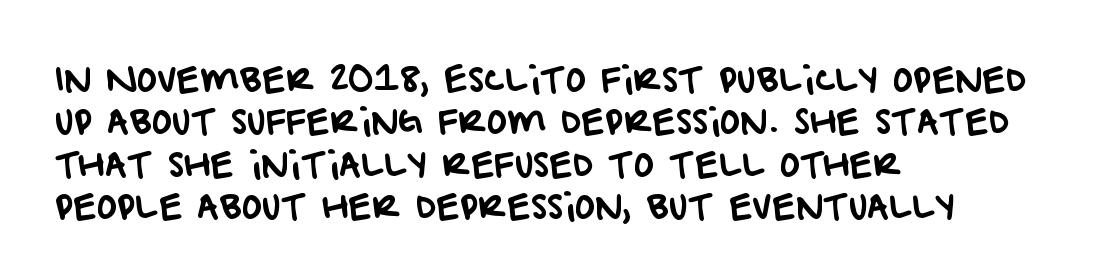
What kind of face is this? One without serifs — a sans. Baseline-to-baseline distance is the conventional proportion of letter height. If you drew a ruler down the left edge, every line would touch it. The words here are not underlined. Note the varied advance widths — an 'i' is clearly narrower than an 'm'.
